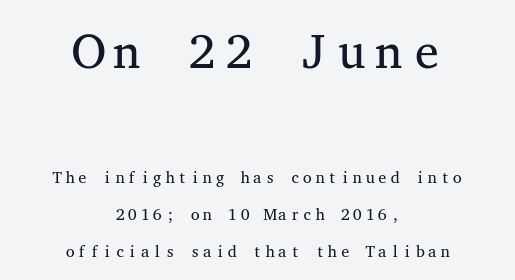
Block one is the big one; block two sits smaller underneath. The lines are quadded center. How would I describe the line gaps? Wide and relaxed. No extra ink here — the face is not bold.
